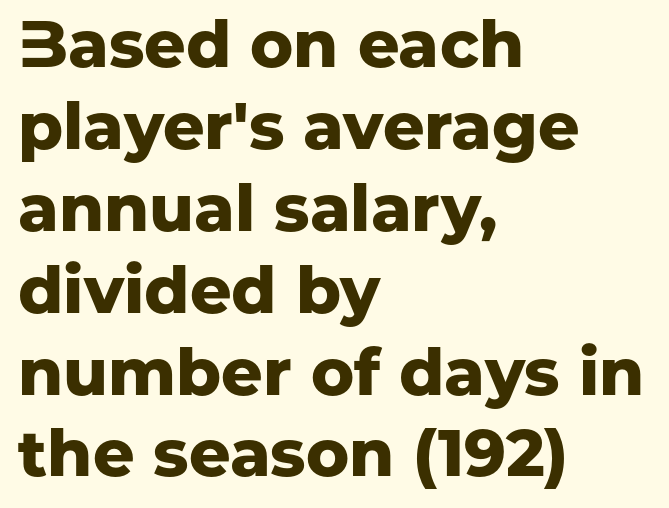
Q: Is the text bold? A: Yes.
Q: Is the text italic (slanted)? A: No, it is upright.
Q: Is the typeface a serif or a sans-serif typeface? A: Sans-serif.
Q: Is the text underlined? A: No.
Q: How is the paragraph aligned? A: Left-aligned.
Q: Is the spacing between letters normal or unusually wide? A: Normal.
Q: Is the spacing between lines tight, normal or loose? A: Normal.
Q: Width (condensed, normal, or wide)? A: Normal.
Q: Stroke contrast? A: Low.
Q: x-height? A: Medium.
Q: Monospaced? A: No.
